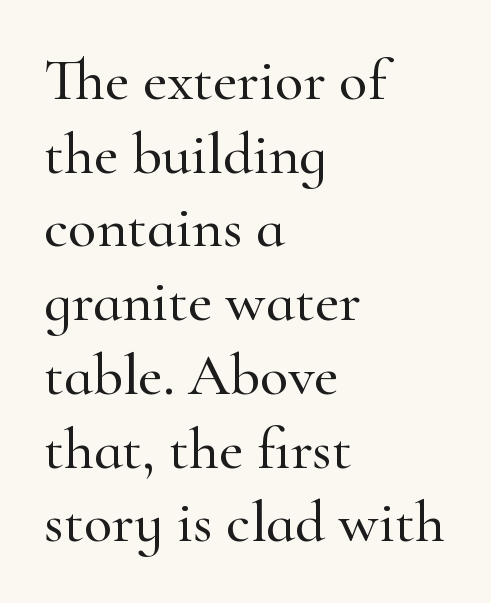
{"serif": "yes", "italic": "no", "width": "normal", "stroke_contrast": "high", "x_height": "small", "monospaced": "no", "underline": "no", "align": "left", "line_spacing": "normal", "line_spacing_ratio": 1.25, "letter_spacing": "normal", "letter_spacing_em": 0.0, "glyph_px": 59}
